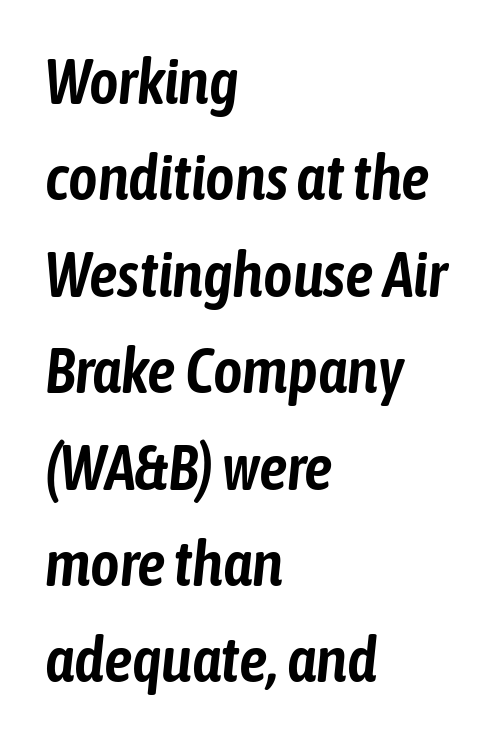
These lines are set flush left with a ragged right edge. Varying glyph widths throughout — classic text-font behaviour. Honestly, the row spacing looks completely unremarkable. This sample uses an oblique cut, with every glyph tilted off the vertical.
